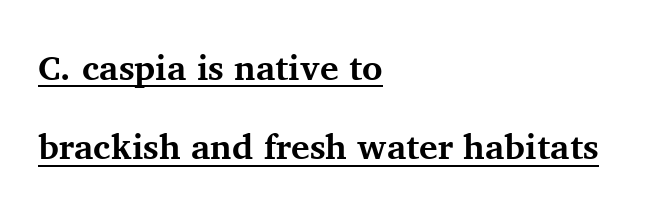
{"serif": "yes", "italic": "no", "bold": "yes", "weight": "bold", "width": "normal", "stroke_contrast": "medium", "x_height": "medium", "monospaced": "no", "underline": "yes", "align": "left", "line_spacing": "loose", "line_spacing_ratio": 2.26, "letter_spacing": "normal", "letter_spacing_em": 0.0, "glyph_px": 35}
